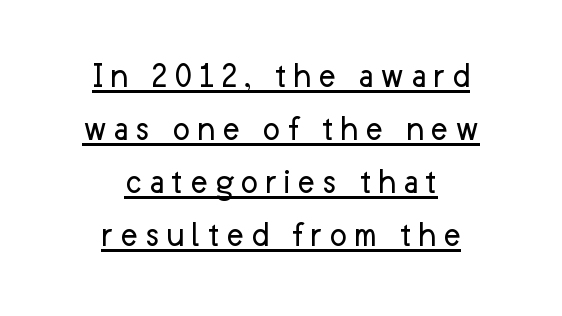
The image shows 37 px regular-weight sans-serif type, upright; set centered, normal line spacing (1.43x), underlined; low stroke contrast and a medium x-height.
